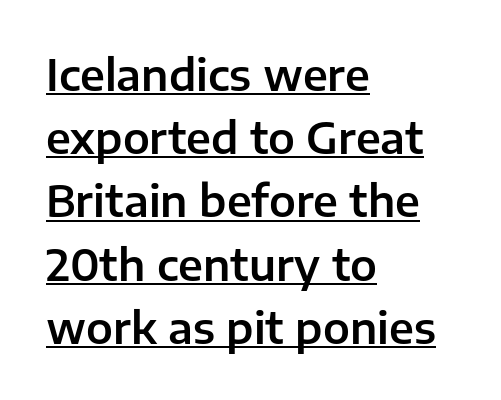
Q: Is the text italic (slanted)? A: No, it is upright.
Q: Is the typeface a serif or a sans-serif typeface? A: Sans-serif.
Q: Is the text underlined? A: Yes.
Q: How is the paragraph aligned? A: Left-aligned.
Q: Is the spacing between letters normal or unusually wide? A: Normal.
Q: Is the spacing between lines tight, normal or loose? A: Normal.
Q: Width (condensed, normal, or wide)? A: Normal.
Q: Stroke contrast? A: Low.
Q: x-height? A: Medium.
Q: Monospaced? A: No.
